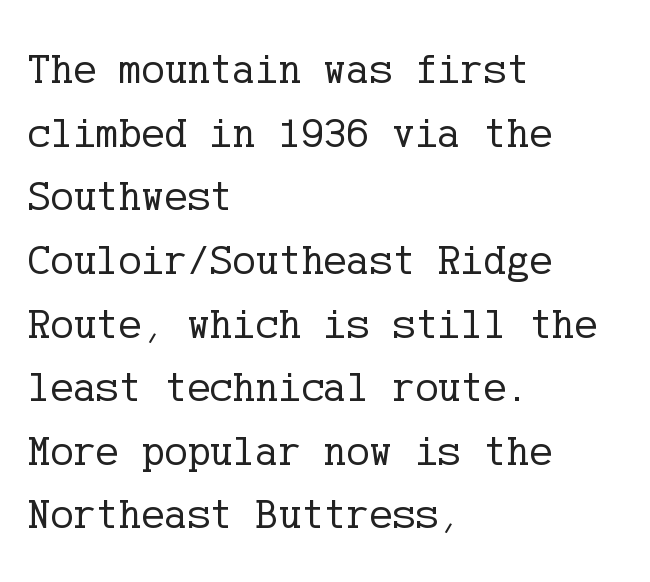
The image shows 43 px regular-weight serif type, upright; set left-aligned, normal line spacing (1.48x), normal letter spacing, not underlined; low stroke contrast and a medium x-height.
